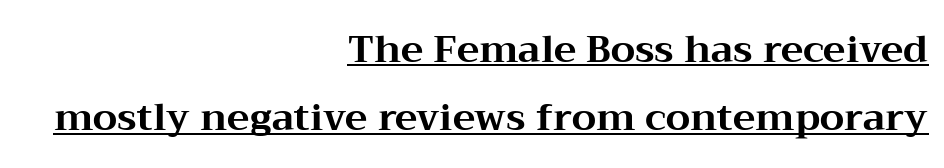
A typesetter would call this zero additional tracking. The letters advance in unequal steps, a hallmark of proportional type. The passage shown is typeset with a serif family. The font is running at its bold setting. When letters stand straight like this, we call the style roman or upright.
